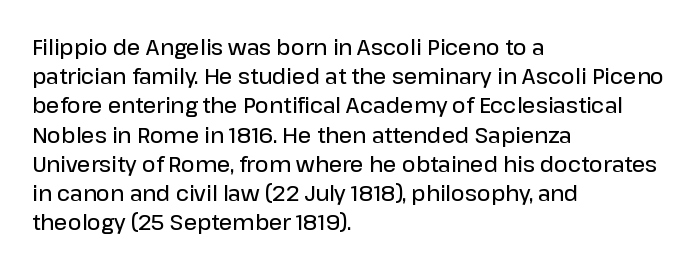
{"italic": "no", "bold": "semi", "underline": "no", "align": "left", "line_spacing": "normal", "line_spacing_ratio": 1.39, "letter_spacing": "normal", "letter_spacing_em": 0.0, "glyph_px": 21}
